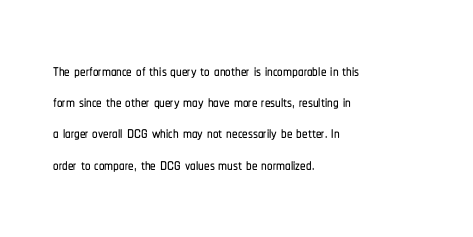
The image shows 22 px text type, upright; set left-aligned, normal line spacing (1.42x), normal letter spacing, not underlined.
